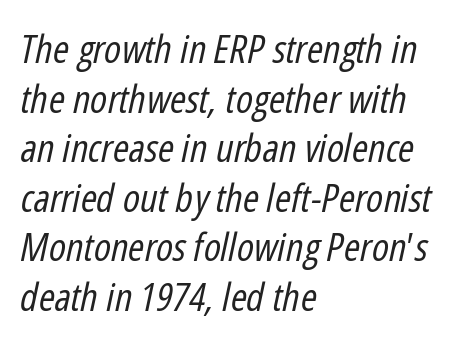
The image shows 39 px regular-weight, condensed type, italic (leaning right); set left-aligned, normal line spacing (1.27x), normal letter spacing, not underlined; low stroke contrast and a medium x-height.
